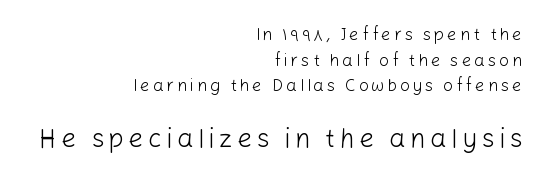
{"italic": "no", "bold": "no", "underline": "no", "align": "right", "line_spacing": "normal", "line_spacing_ratio": 1.51, "larger_block": "second", "size_ratio": 1.53, "glyph_px": 26}
